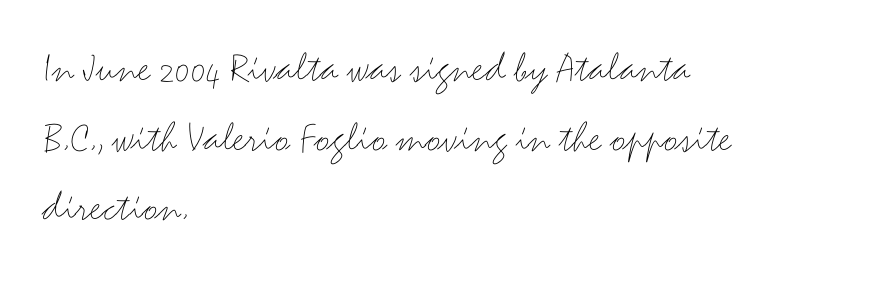
The lines sit at an ordinary, default distance from one another. This sample has the flowing, uneven cadence of proportional lettering. A quiet, ordinary-to-light weight characterises the typeface. Examine the stroke ends and you'll find no serifs. Type without underlining. The ragged edge is on the right, which tells us the setting is flush left.
